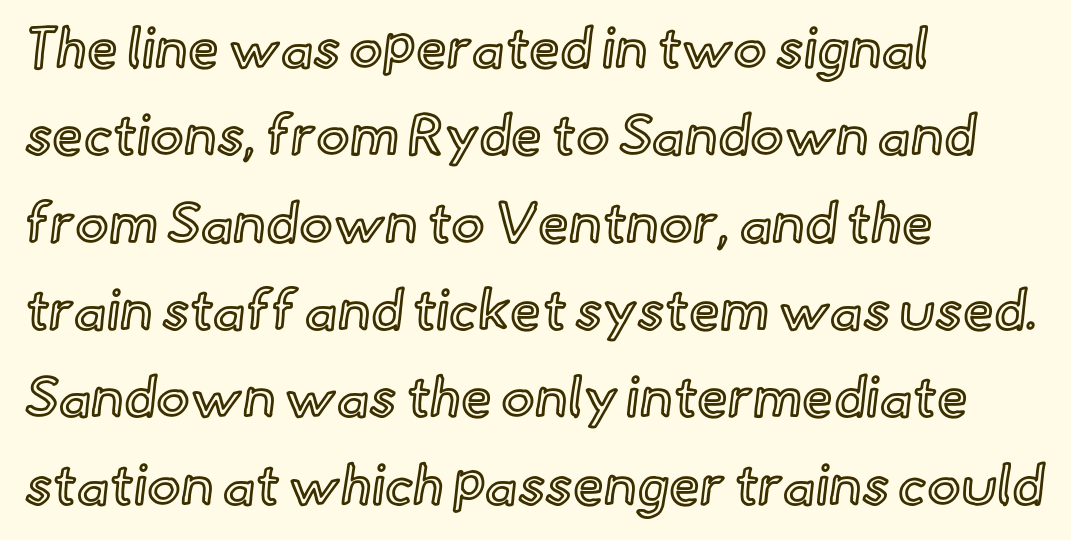
Q: Is the text italic (slanted)? A: Yes.
Q: Is the text underlined? A: No.
Q: How is the paragraph aligned? A: Left-aligned.
Q: Is the spacing between letters normal or unusually wide? A: Normal.
Q: Is the spacing between lines tight, normal or loose? A: Normal.
Q: Width (condensed, normal, or wide)? A: Normal.
Q: x-height? A: Small.
Q: Monospaced? A: No.
